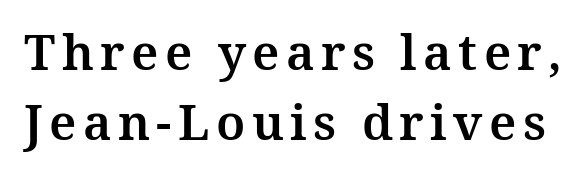
The image shows 49 px serif type, upright; set normal line spacing (1.42x), not underlined; medium stroke contrast and a medium x-height.
